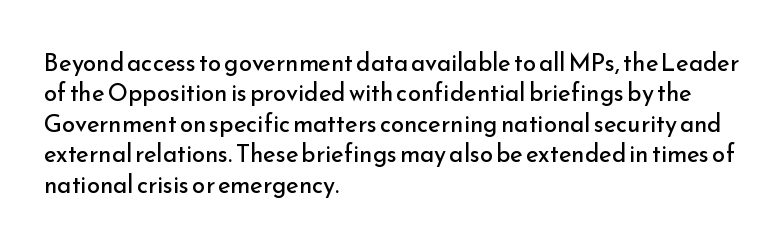
{"italic": "no", "bold": "no", "underline": "no", "align": "left", "line_spacing": "normal", "line_spacing_ratio": 1.27, "letter_spacing": "normal", "letter_spacing_em": 0.0, "glyph_px": 24}
